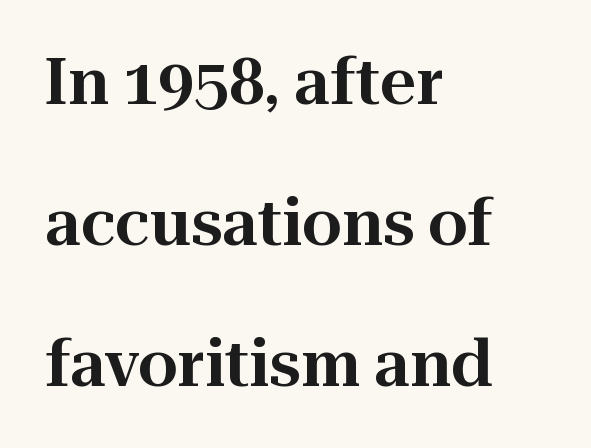
{"serif": "yes", "italic": "no", "width": "normal", "stroke_contrast": "high", "x_height": "medium", "monospaced": "no", "underline": "no", "align": "left", "line_spacing": "loose", "line_spacing_ratio": 2.24, "letter_spacing": "normal", "letter_spacing_em": 0.0, "glyph_px": 63}
